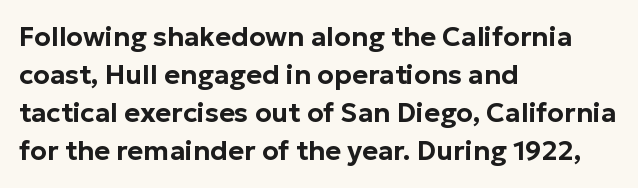
Every stem runs plumb, perpendicular to the baseline. No extra tracking has been applied to these lines. Students, observe: this is what conventionally led text looks like. The rendering anchors every line to the left-hand side. Just letters on the line, the space beneath them empty.
